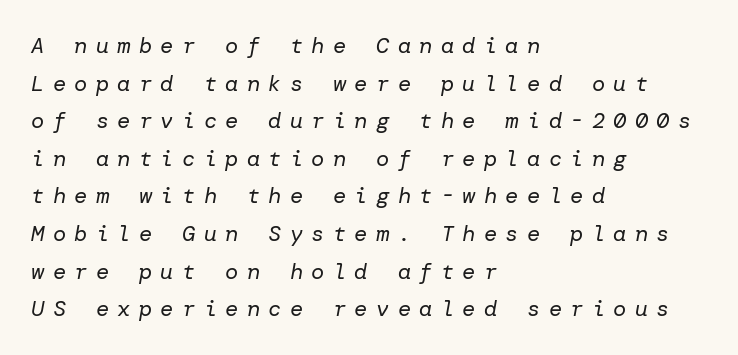
The image shows 22 px text type, italic (leaning right); set left-aligned, line spacing 1.71x, unusually wide letter spacing (+0.38 em), not underlined.
